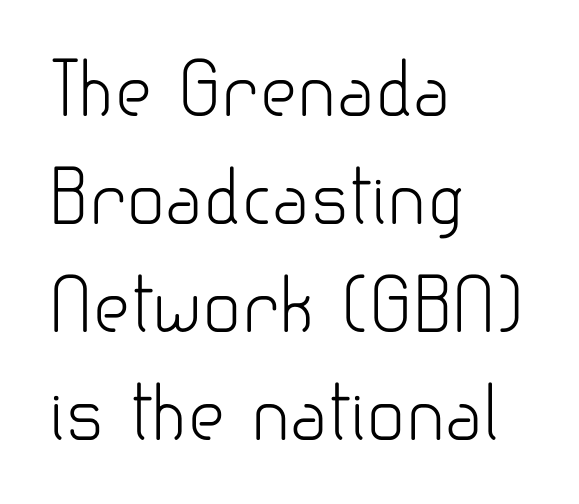
Stroke mass is kept to a normal reading level or below. The passage shown is not underscored anywhere. These lines keep a tight, regular rhythm from letter to letter. You could not count columns in this text — the font is proportionally spaced.
